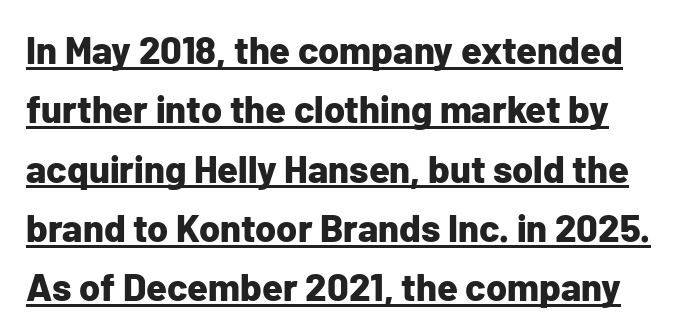
{"serif": "no", "italic": "no", "bold": "yes", "weight": "bold", "width": "normal", "stroke_contrast": "low", "x_height": "medium", "monospaced": "no", "underline": "yes", "line_spacing": "normal", "line_spacing_ratio": 1.56, "letter_spacing": "normal", "letter_spacing_em": 0.0, "glyph_px": 38}
